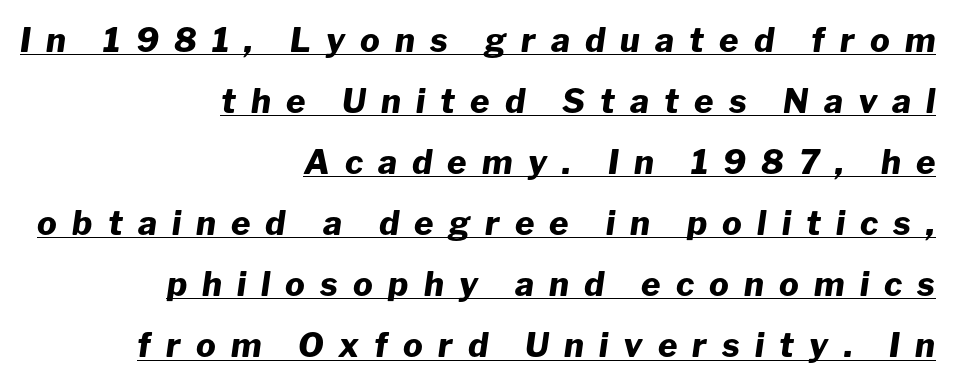
The image shows 33 px heavy type, italic (leaning right); set right-aligned, line spacing 1.85x, unusually wide letter spacing (+0.46 em), underlined; low stroke contrast and a medium x-height.
